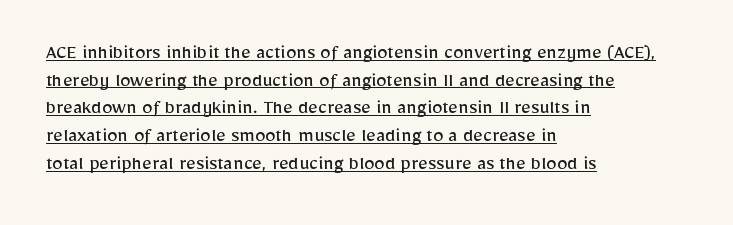
The image shows 21 px text type, upright; set left-aligned, normal line spacing (1.32x), normal letter spacing, underlined.
